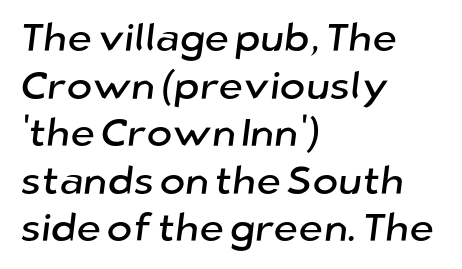
Leftover space on each line is placed entirely after the last word. This sample uses plain, unmodified letter spacing. No word sits above an underline. This is sans-serif lettering, the kind often seen on screens and signage. Here the designer chose a conventional face with non-uniform glyph widths.
